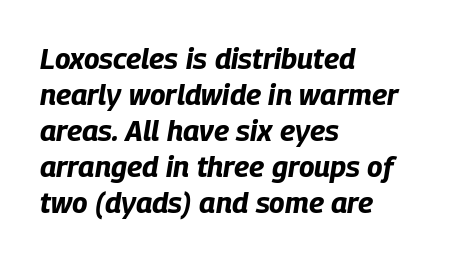
The image shows 29 px bold, condensed type, italic (leaning right); set left-aligned, line spacing 1.24x, normal letter spacing, not underlined; low stroke contrast and a large x-height.
